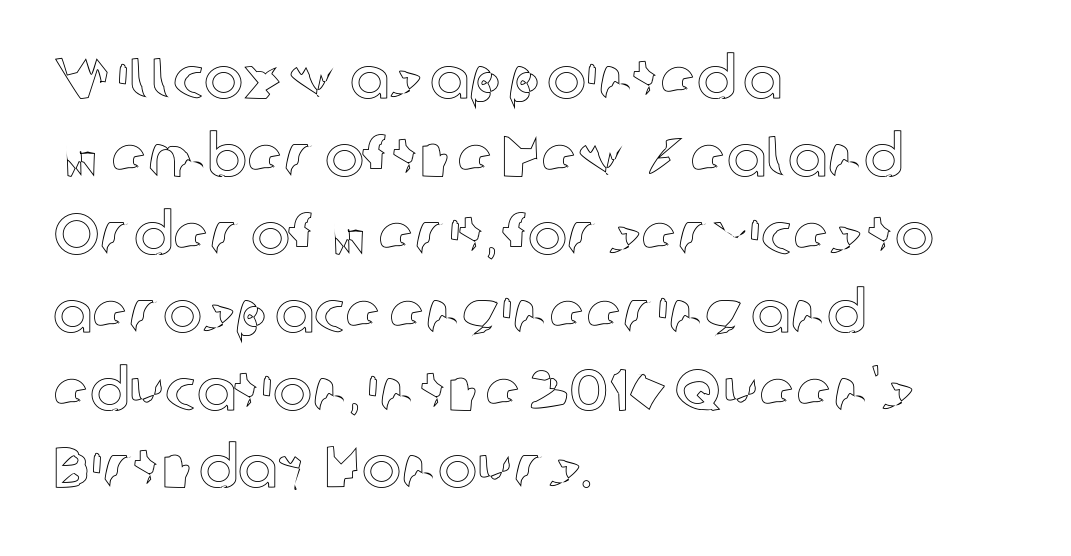
{"italic": "no", "width": "normal", "x_height": "medium", "monospaced": "no", "underline": "no", "align": "left", "line_spacing": "normal", "line_spacing_ratio": 1.32, "letter_spacing": "normal", "letter_spacing_em": 0.0, "glyph_px": 59}
